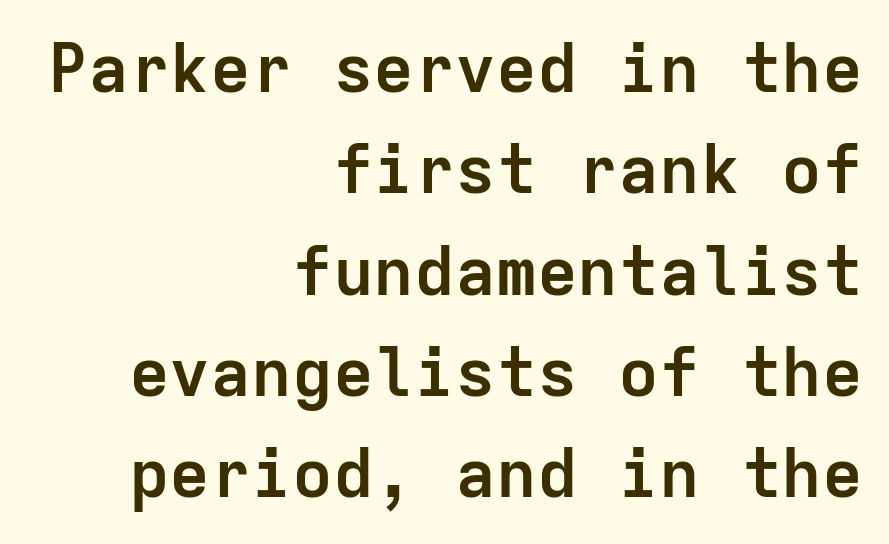
{"serif": "no", "italic": "no", "bold": "yes", "weight": "semibold", "width": "normal", "stroke_contrast": "low", "x_height": "medium", "monospaced": "yes", "underline": "no", "align": "right", "line_spacing": "normal", "line_spacing_ratio": 1.49, "letter_spacing": "normal", "letter_spacing_em": 0.0, "glyph_px": 68}
